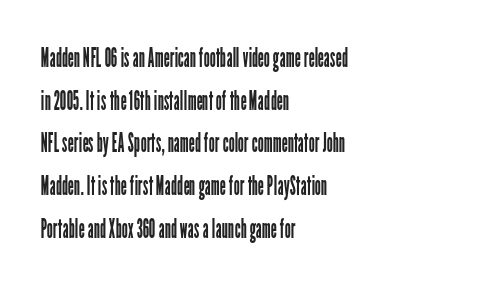
The ragged edge is on the right, which tells us the setting is flush left. Vertical strokes here are truly vertical. Heaviness? Minimal to ordinary, like unemphasized prose. Lines of text with bare space underneath.
